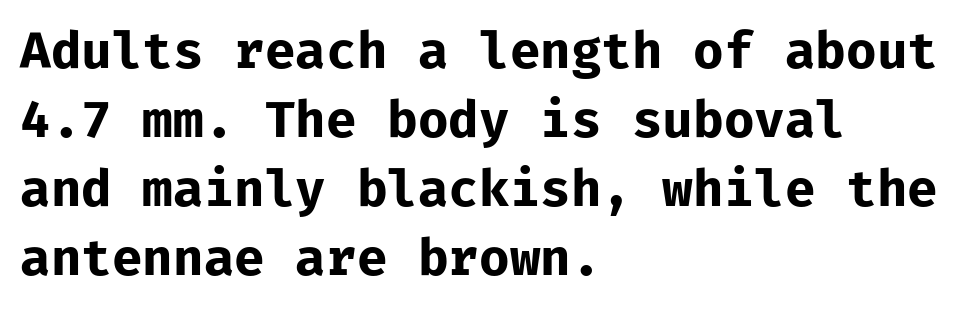
Q: Is the text bold? A: Yes.
Q: Is the text italic (slanted)? A: No, it is upright.
Q: Is the typeface a serif or a sans-serif typeface? A: Sans-serif.
Q: Is the text underlined? A: No.
Q: How is the paragraph aligned? A: Left-aligned.
Q: Is the spacing between letters normal or unusually wide? A: Normal.
Q: Is the spacing between lines tight, normal or loose? A: Normal.
Q: Width (condensed, normal, or wide)? A: Normal.
Q: Stroke contrast? A: Low.
Q: x-height? A: Medium.
Q: Monospaced? A: Yes.
